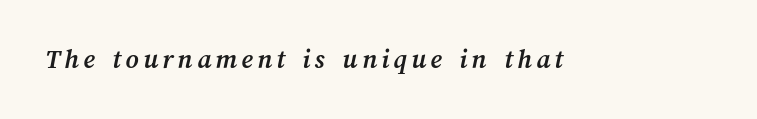
Q: Is the text bold? A: Yes.
Q: Is the text underlined? A: No.
Q: Width (condensed, normal, or wide)? A: Normal.
Q: Stroke contrast? A: Medium.
Q: x-height? A: Medium.
Q: Monospaced? A: No.
